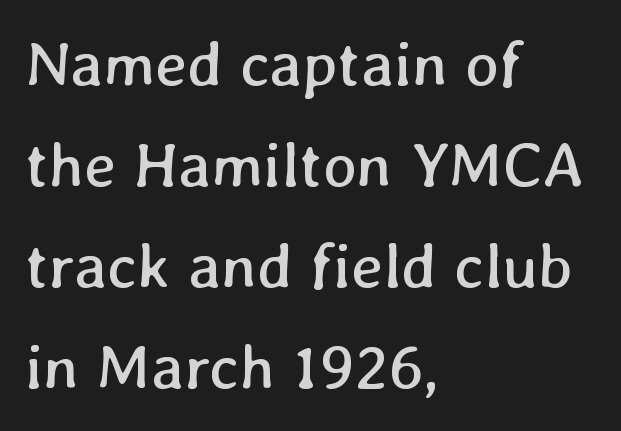
The image shows 64 px regular-weight type; set left-aligned, normal line spacing (1.58x), normal letter spacing, not underlined; low stroke contrast and a medium x-height.
